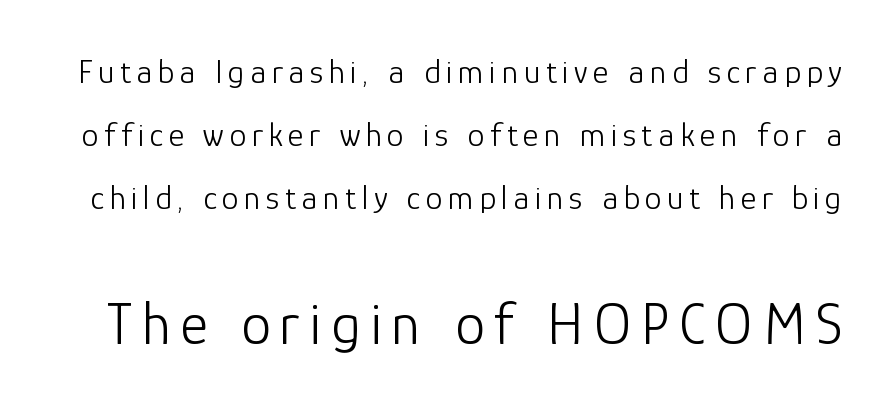
Q: Is the text bold? A: No.
Q: Is the text italic (slanted)? A: No, it is upright.
Q: Is the typeface a serif or a sans-serif typeface? A: Sans-serif.
Q: Is the text underlined? A: No.
Q: Which block of text is set in a larger size, the first (top) or the second (bottom)? A: The second (bottom) one.
Q: Width (condensed, normal, or wide)? A: Normal.
Q: Stroke contrast? A: Low.
Q: x-height? A: Medium.
Q: Monospaced? A: No.
